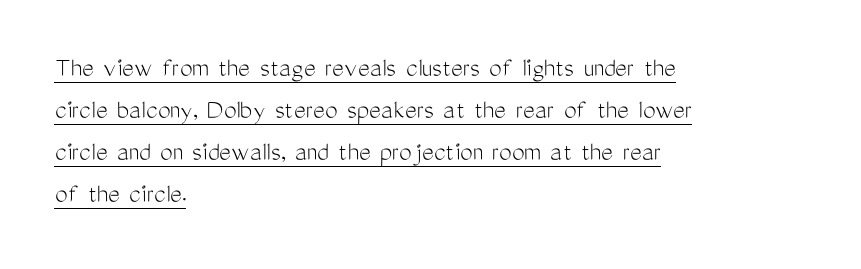
The image shows 28 px light, condensed sans-serif type, upright; set left-aligned, normal line spacing (1.5x), normal letter spacing, underlined; medium stroke contrast and a medium x-height.
